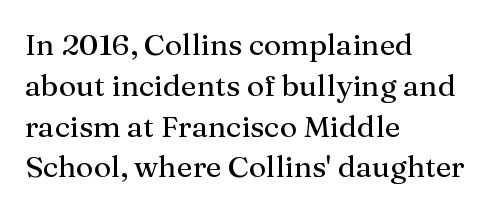
The image shows 30 px serif type, upright; set left-aligned, normal line spacing (1.36x), normal letter spacing, not underlined; medium stroke contrast and a medium x-height.
